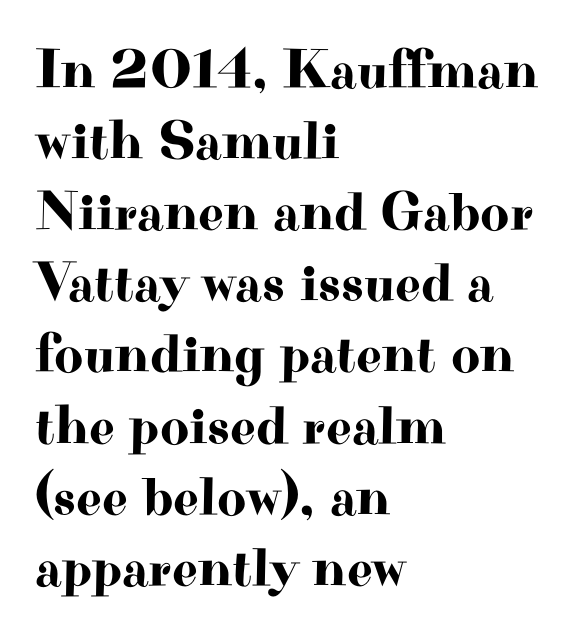
The image shows 56 px wide serif type, upright; set left-aligned, normal line spacing (1.27x), normal letter spacing, not underlined; high stroke contrast and a small x-height.
